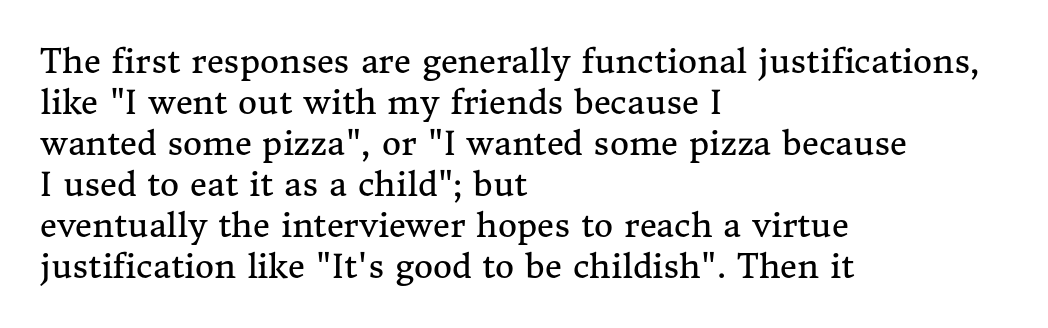
{"serif": "yes", "italic": "no", "bold": "no", "weight": "regular", "width": "normal", "stroke_contrast": "medium", "x_height": "medium", "monospaced": "no", "underline": "no", "align": "left", "line_spacing_ratio": 1.24, "letter_spacing": "normal", "letter_spacing_em": 0.0, "glyph_px": 33}
